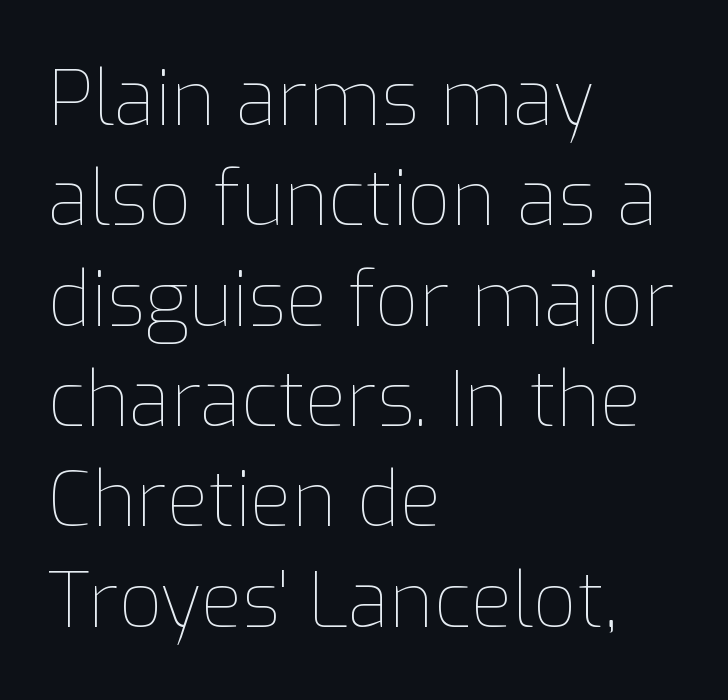
Q: Is the text bold? A: No.
Q: Is the text italic (slanted)? A: No, it is upright.
Q: Is the text underlined? A: No.
Q: How is the paragraph aligned? A: Left-aligned.
Q: Is the spacing between letters normal or unusually wide? A: Normal.
Q: Is the spacing between lines tight, normal or loose? A: Normal.
Q: Width (condensed, normal, or wide)? A: Normal.
Q: Stroke contrast? A: Low.
Q: x-height? A: Medium.
Q: Monospaced? A: No.
